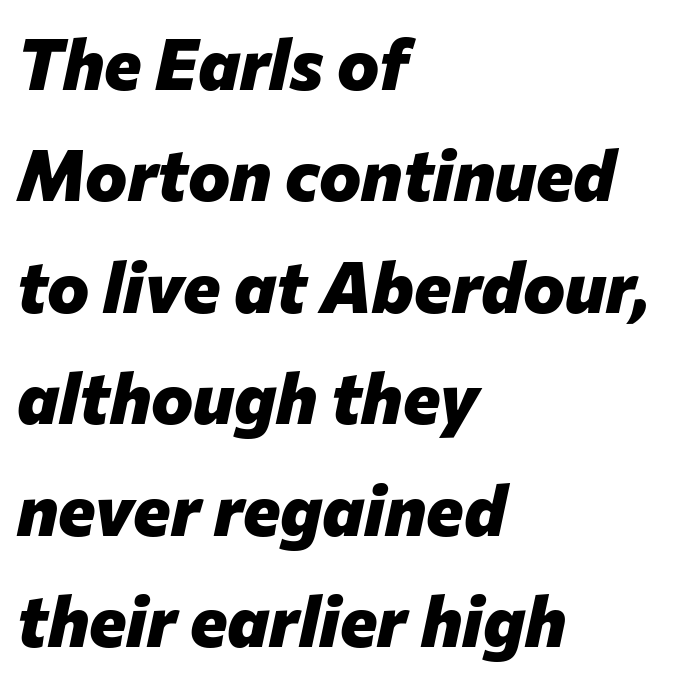
Q: Is the text bold? A: Yes.
Q: Is the text italic (slanted)? A: Yes, it leans right by about 12 degrees.
Q: Is the text underlined? A: No.
Q: How is the paragraph aligned? A: Left-aligned.
Q: Is the spacing between letters normal or unusually wide? A: Normal.
Q: Is the spacing between lines tight, normal or loose? A: Normal.
Q: Width (condensed, normal, or wide)? A: Normal.
Q: Stroke contrast? A: Low.
Q: x-height? A: Medium.
Q: Monospaced? A: No.
